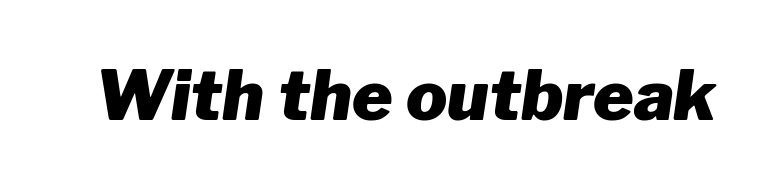
{"italic": "yes", "lean": "right", "slant_degrees": 8, "bold": "yes", "weight": "heavy", "width": "normal", "stroke_contrast": "low", "x_height": "medium", "monospaced": "no", "underline": "no", "letter_spacing": "normal", "letter_spacing_em": 0.0, "glyph_px": 69}
